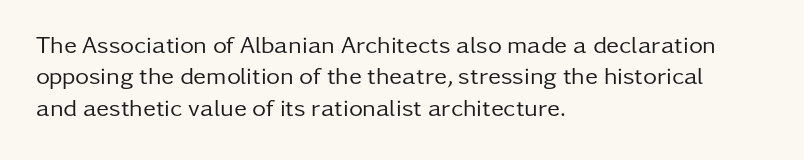
What stands out about the letter spacing? Nothing — it is the standard amount. Unmarked baselines from the first word to the last. The rendering anchors every line to the left-hand side. Regarding leading, the lines here are spaced in the standard way. Compared with a typical body face, this is equally light or lighter still. In terms of posture, this sample is upright.
